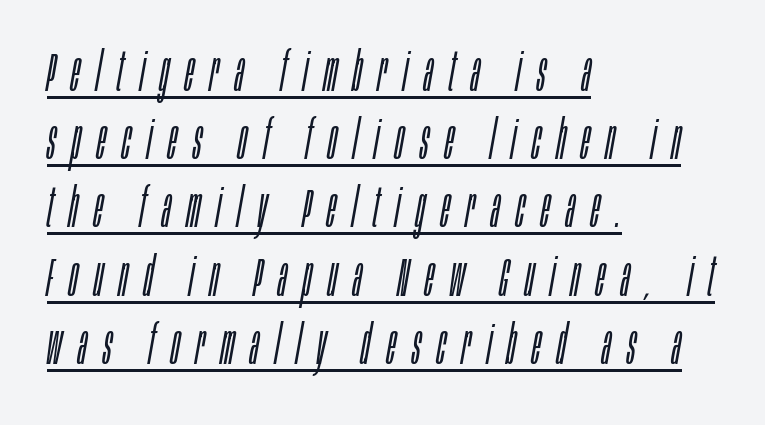
A student would call this left alignment; a typographer would say flush left, rag right. Inter-character spacing is expanded well beyond the font's built-in metrics. Descenders here cross a horizontal rule under the line. Stems and bowls with no extra thickness — not bold. Do the characters align in a grid? No, the font is proportional.
